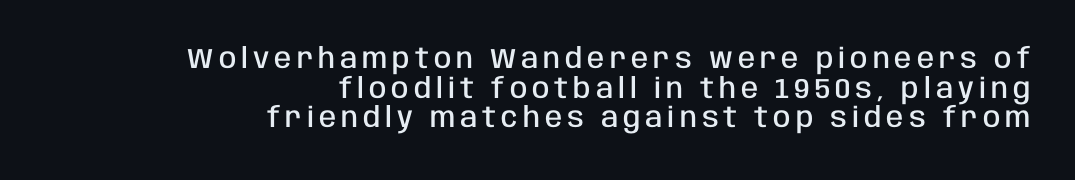
Q: Is the text bold? A: Semi-bold.
Q: Is the text italic (slanted)? A: No, it is upright.
Q: Is the typeface a serif or a sans-serif typeface? A: Sans-serif.
Q: Is the text underlined? A: No.
Q: How is the paragraph aligned? A: Right-aligned.
Q: Is the spacing between lines tight, normal or loose? A: Tight.
Q: Width (condensed, normal, or wide)? A: Condensed.
Q: Stroke contrast? A: Low.
Q: x-height? A: Large.
Q: Monospaced? A: No.
